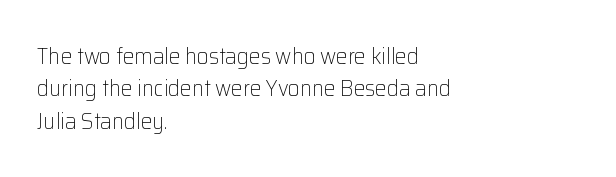
Q: Is the text bold? A: No.
Q: Is the text italic (slanted)? A: No, it is upright.
Q: Is the text underlined? A: No.
Q: How is the paragraph aligned? A: Left-aligned.
Q: Is the spacing between letters normal or unusually wide? A: Normal.
Q: Is the spacing between lines tight, normal or loose? A: Normal.
